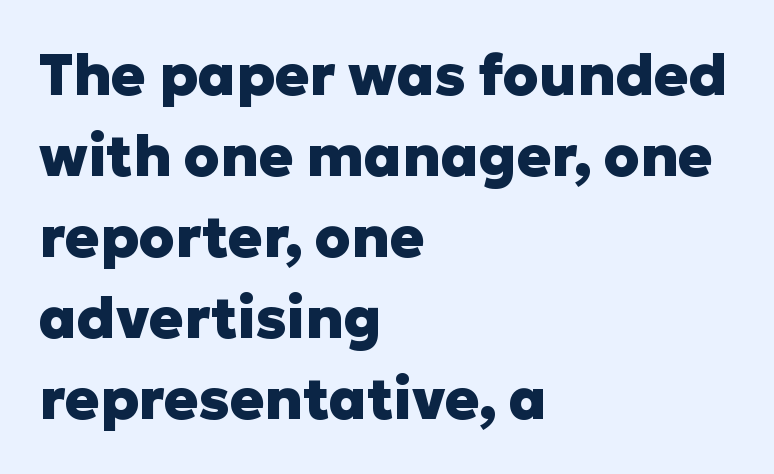
Here the designer chose a conventional face with non-uniform glyph widths. You'd pick this weight for a headline — it's a proper bold. Which margin do the lines hug? The left one — the right edge is uneven. Inter-character spacing is left at the font's built-in metrics. In terms of leading, this rendering sits right in the middle.
